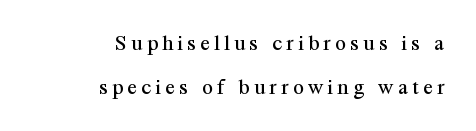
Q: Is the text bold? A: No.
Q: Is the text italic (slanted)? A: No, it is upright.
Q: Is the text underlined? A: No.
Q: How is the paragraph aligned? A: Right-aligned.
Q: Is the spacing between letters normal or unusually wide? A: Unusually wide.
Q: Is the spacing between lines tight, normal or loose? A: Loose.
